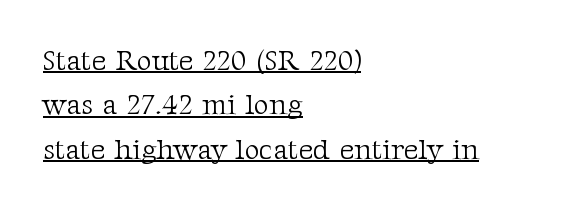
{"serif": "yes", "italic": "no", "bold": "no", "weight": "light", "width": "normal", "stroke_contrast": "medium", "x_height": "medium", "monospaced": "no", "underline": "yes", "align": "left", "line_spacing": "normal", "line_spacing_ratio": 1.53, "letter_spacing": "normal", "letter_spacing_em": 0.0, "glyph_px": 29}
